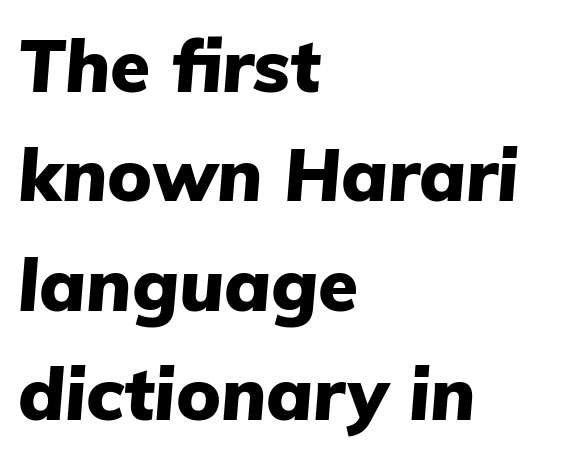
The sample has been set heavy, in full bold. If you drew a line through each stem, it would be angled. Alignment: flush left. Each word holds together tightly as a unit, with standard inter-letter gaps.
